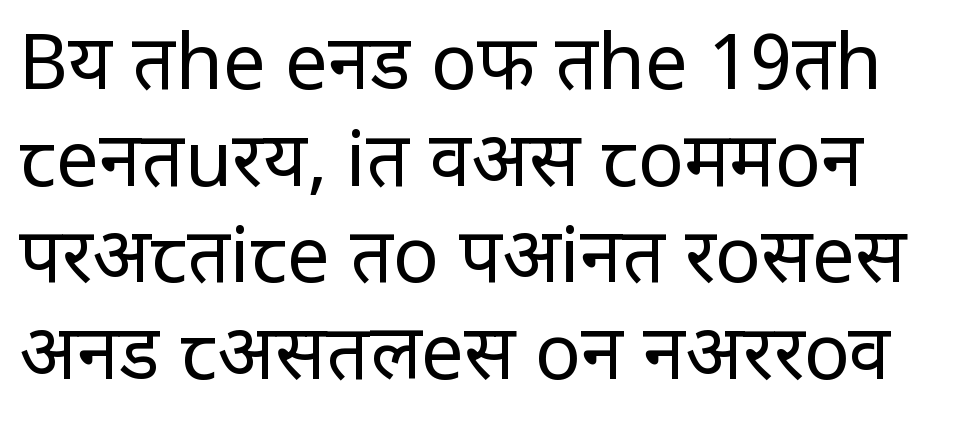
Q: Is the text bold? A: No.
Q: Is the text italic (slanted)? A: No, it is upright.
Q: Is the typeface a serif or a sans-serif typeface? A: Sans-serif.
Q: Is the text underlined? A: No.
Q: Is the spacing between letters normal or unusually wide? A: Normal.
Q: Is the spacing between lines tight, normal or loose? A: Normal.
Q: Width (condensed, normal, or wide)? A: Condensed.
Q: Stroke contrast? A: Low.
Q: x-height? A: Large.
Q: Monospaced? A: No.
